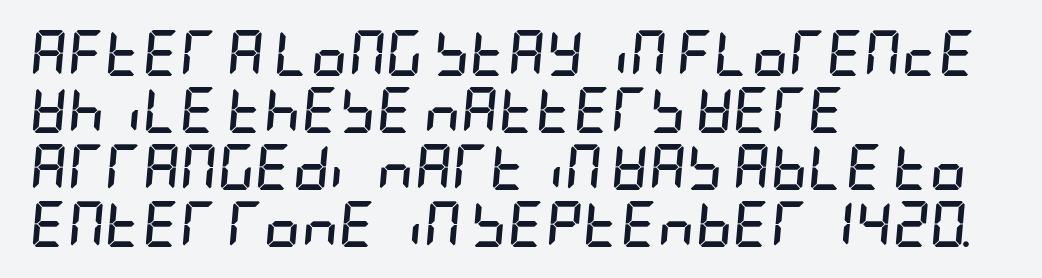
There's an unmistakable incline to the writing here. Notice how thick the strokes are: this is what a full bold looks like. Characters follow at the spacing the type designer built in. The setting favours the left margin, as ordinary paragraphs usually do. Honestly, there is no underline to notice here at all.
